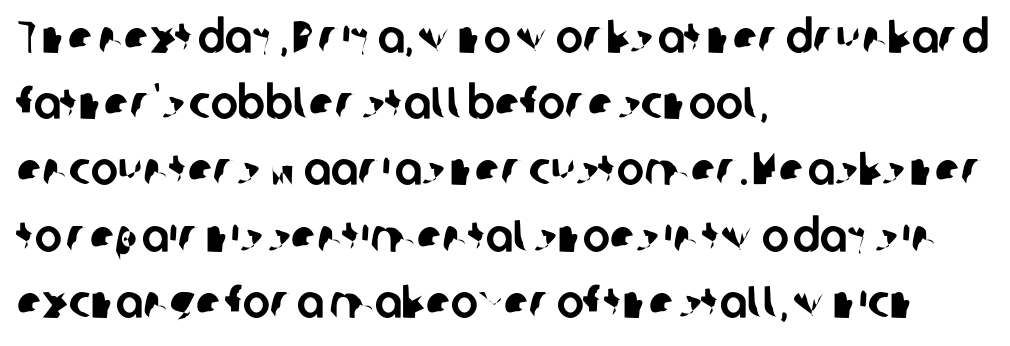
{"serif": "no", "width": "normal", "stroke_contrast": "low", "x_height": "medium", "monospaced": "no", "underline": "no", "align": "left", "line_spacing": "normal", "line_spacing_ratio": 1.44, "letter_spacing": "normal", "letter_spacing_em": 0.0, "glyph_px": 46}
